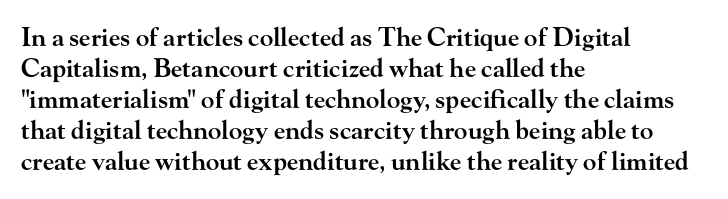
Q: Is the text bold? A: Semi-bold.
Q: Is the text italic (slanted)? A: No, it is upright.
Q: Is the text underlined? A: No.
Q: How is the paragraph aligned? A: Left-aligned.
Q: Is the spacing between letters normal or unusually wide? A: Normal.
